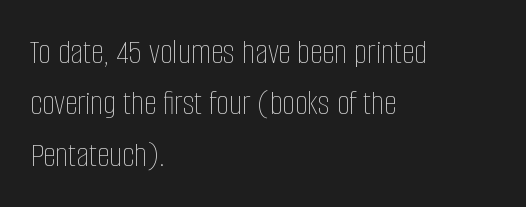
{"italic": "no", "bold": "no", "weight": "thin", "width": "condensed", "stroke_contrast": "low", "x_height": "large", "monospaced": "no", "underline": "no", "align": "left", "line_spacing": "normal", "line_spacing_ratio": 1.43, "letter_spacing": "normal", "letter_spacing_em": 0.0, "glyph_px": 36}
